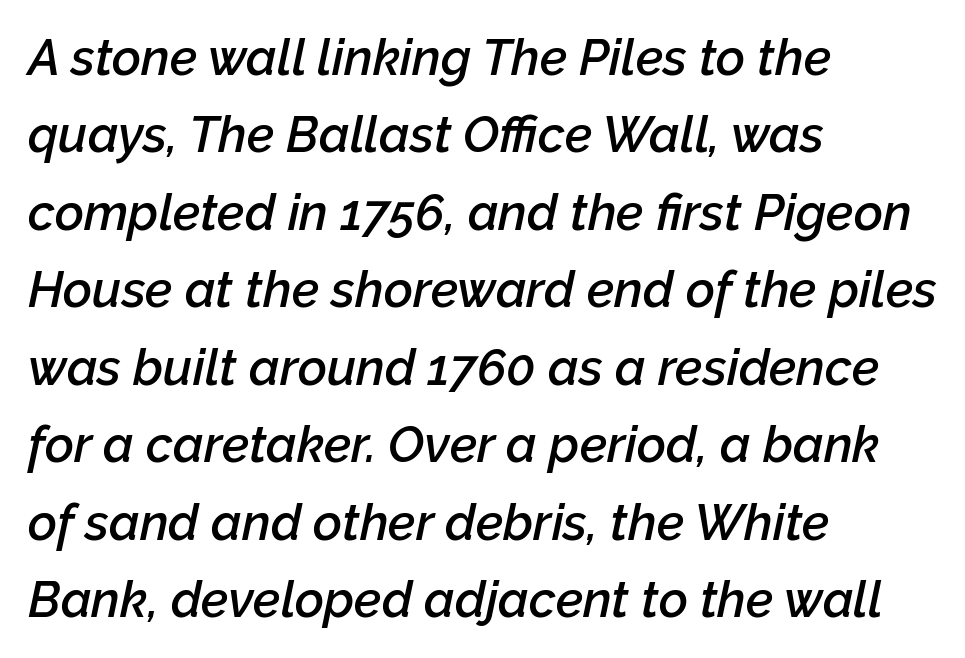
{"italic": "yes", "lean": "right", "slant_degrees": 12, "bold": "semi", "weight": "semibold", "width": "normal", "stroke_contrast": "low", "x_height": "medium", "monospaced": "no", "underline": "no", "align": "left", "line_spacing": "normal", "line_spacing_ratio": 1.55, "letter_spacing": "normal", "letter_spacing_em": 0.0, "glyph_px": 50}
